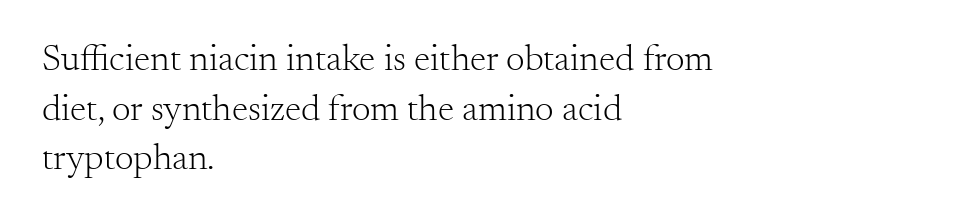
Spacing verdict: proportional, widths tailored to each character. This sample uses plain, unmodified letter spacing. Letterform terminals end in serifs throughout the passage. Notice how the stems are strictly vertical — no italics here. Has an underline been added? It has not. The block of text has a typical density, with ordinary space between rows.
